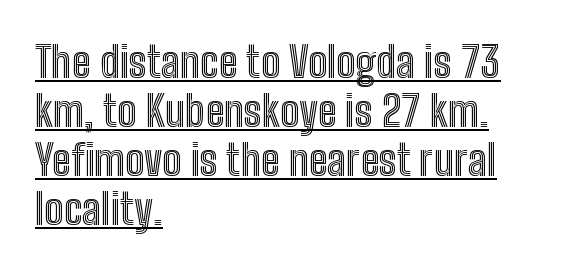
{"italic": "no", "width": "condensed", "x_height": "medium", "monospaced": "no", "underline": "yes", "align": "left", "line_spacing": "tight", "line_spacing_ratio": 1.14, "letter_spacing": "normal", "letter_spacing_em": 0.0, "glyph_px": 43}
